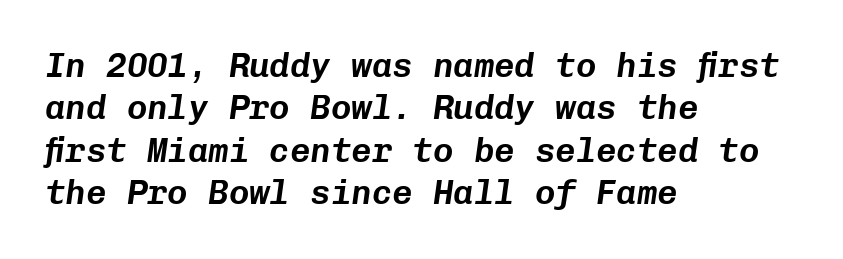
The image shows 34 px text type, italic (leaning right), monospaced; set left-aligned, normal line spacing (1.25x), normal letter spacing, not underlined; low stroke contrast and a medium x-height.
